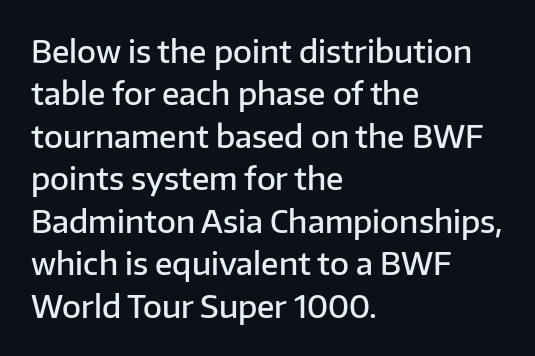
The image shows 31 px semibold sans-serif type, upright; set left-aligned, normal line spacing (1.37x), normal letter spacing, not underlined; low stroke contrast and a medium x-height.
